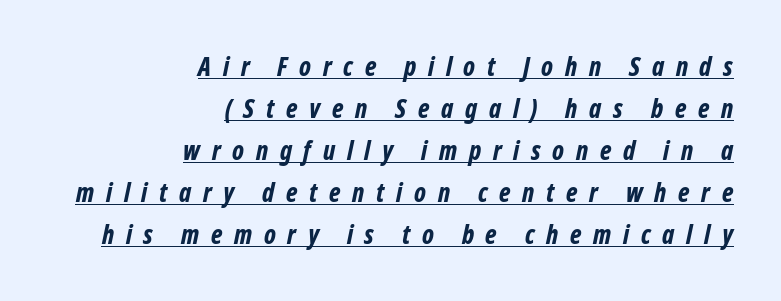
This sample carries an underscore along the baseline area. Notice how the passage keeps a crisp vertical edge on the right only. Here the glyphs are tracked loosely, breaking word shapes into spaced letters. It's the slanting kind of type. The letters are bold, with thick, heavy strokes. Is there much room between lines? A standard amount, neither cramped nor airy.
